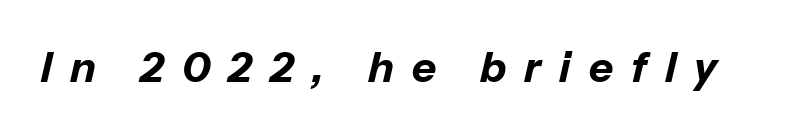
Caption: bold face, heavy strokes. The passage shown is not underscored anywhere. What stands out about the letter spacing? Its width — letters are far apart. You could not count columns in this text — the font is proportionally spaced. When letters slant like this, we call the style italic.
